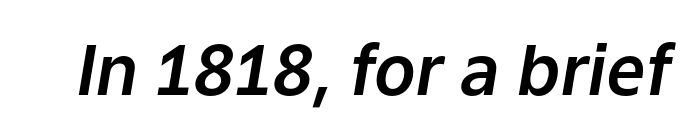
Q: Is the text italic (slanted)? A: Yes, it leans right by about 9 degrees.
Q: Is the text underlined? A: No.
Q: Is the spacing between letters normal or unusually wide? A: Normal.
Q: Width (condensed, normal, or wide)? A: Normal.
Q: Stroke contrast? A: Low.
Q: x-height? A: Medium.
Q: Monospaced? A: No.
